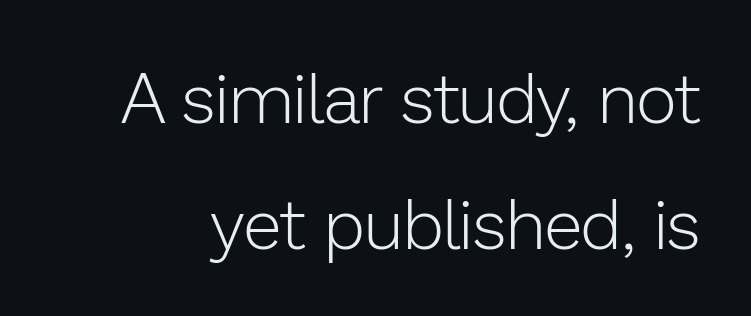
The image shows 70 px light sans-serif type, upright; set line spacing 1.8x, normal letter spacing, not underlined; low stroke contrast and a medium x-height.
